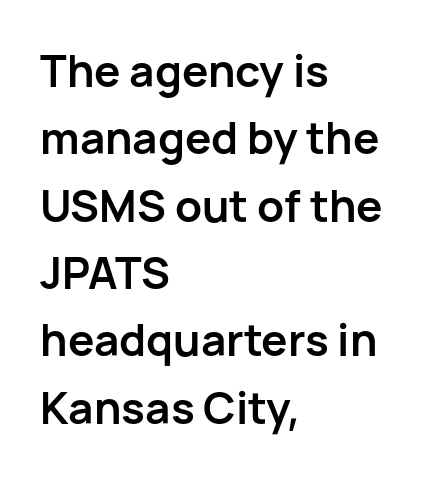
Q: Is the text bold? A: Yes.
Q: Is the text italic (slanted)? A: No, it is upright.
Q: Is the typeface a serif or a sans-serif typeface? A: Sans-serif.
Q: Is the text underlined? A: No.
Q: How is the paragraph aligned? A: Left-aligned.
Q: Is the spacing between letters normal or unusually wide? A: Normal.
Q: Is the spacing between lines tight, normal or loose? A: Normal.
Q: Width (condensed, normal, or wide)? A: Normal.
Q: Stroke contrast? A: Low.
Q: x-height? A: Medium.
Q: Monospaced? A: No.
